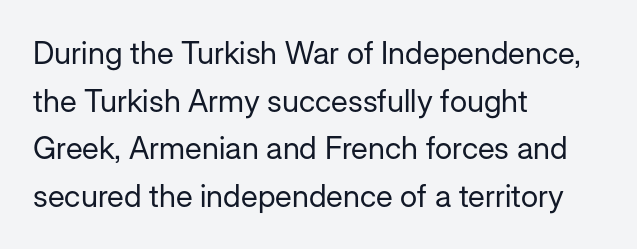
{"serif": "no", "italic": "no", "bold": "no", "weight": "regular", "width": "normal", "stroke_contrast": "low", "x_height": "medium", "monospaced": "no", "underline": "no", "align": "left", "line_spacing": "normal", "line_spacing_ratio": 1.54, "letter_spacing": "normal", "letter_spacing_em": 0.0, "glyph_px": 31}
